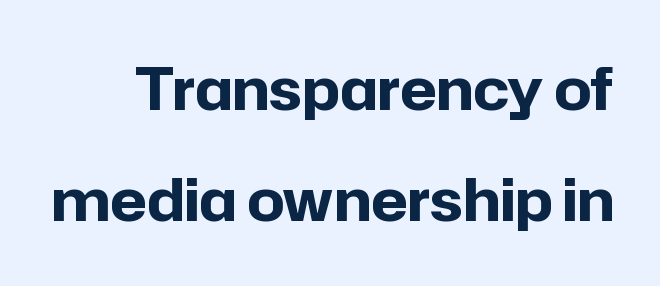
The image shows 58 px bold sans-serif type, upright; set loose line spacing (1.91x), normal letter spacing, not underlined; low stroke contrast and a medium x-height.
